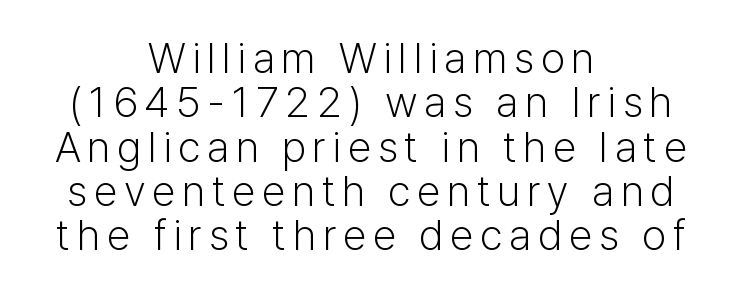
{"serif": "no", "italic": "no", "bold": "no", "weight": "light", "width": "normal", "stroke_contrast": "low", "x_height": "medium", "monospaced": "no", "underline": "no", "align": "center", "line_spacing": "tight", "line_spacing_ratio": 1.03, "glyph_px": 43}
